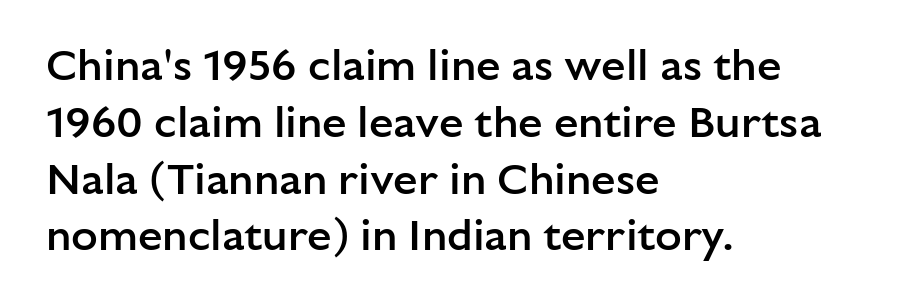
{"serif": "no", "italic": "no", "bold": "semi", "weight": "semibold", "width": "normal", "stroke_contrast": "low", "x_height": "medium", "monospaced": "no", "underline": "no", "align": "left", "line_spacing": "normal", "line_spacing_ratio": 1.29, "letter_spacing": "normal", "letter_spacing_em": 0.0, "glyph_px": 44}
